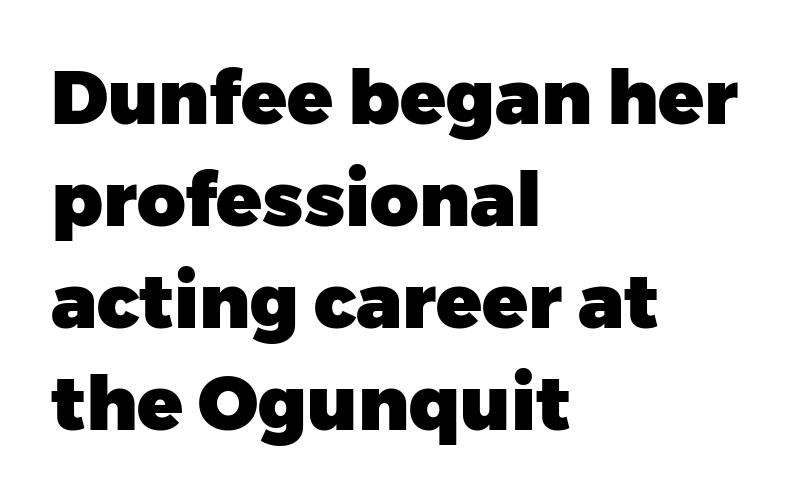
{"serif": "no", "italic": "no", "bold": "yes", "weight": "heavy", "width": "normal", "stroke_contrast": "low", "x_height": "medium", "monospaced": "no", "underline": "no", "align": "left", "line_spacing": "normal", "line_spacing_ratio": 1.36, "letter_spacing": "normal", "letter_spacing_em": 0.0, "glyph_px": 75}
